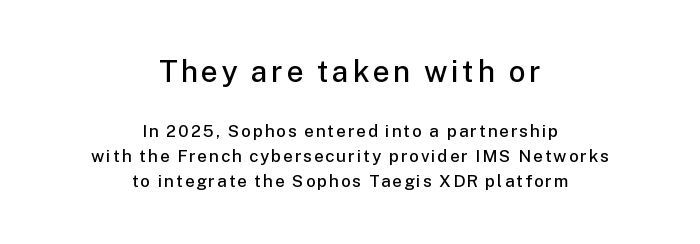
Spacing verdict: proportional, widths tailored to each character. The lines are quadded center. You can tell from the bare stems that sans-serif type was used. Posture: upright roman.
